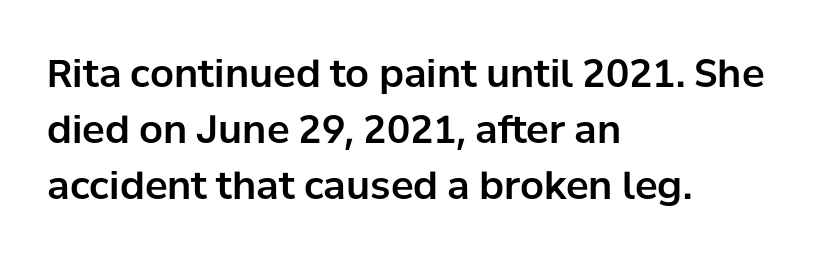
These lines keep a tight, regular rhythm from letter to letter. One-word summary of the alignment: left. The font family rendered here belongs to the sans-serif group. Looks like regular typesetting: each glyph gets only the width it needs.
